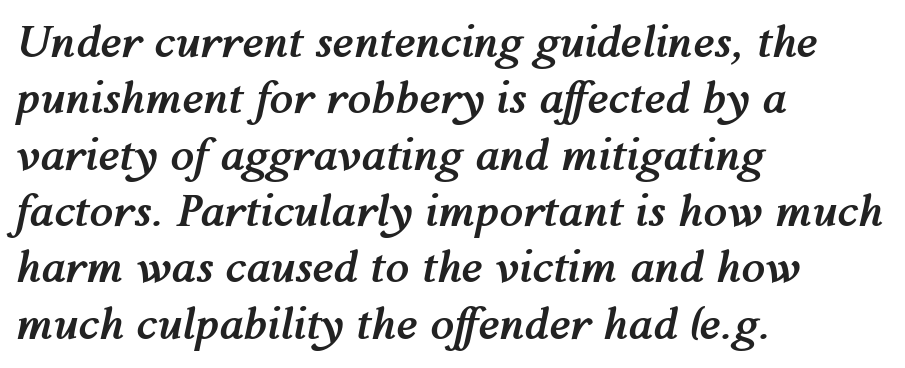
{"italic": "yes", "lean": "right", "slant_degrees": 12, "bold": "yes", "weight": "semibold", "width": "normal", "stroke_contrast": "medium", "x_height": "medium", "monospaced": "no", "underline": "no", "align": "left", "line_spacing": "normal", "line_spacing_ratio": 1.31, "letter_spacing": "normal", "letter_spacing_em": 0.0, "glyph_px": 43}
